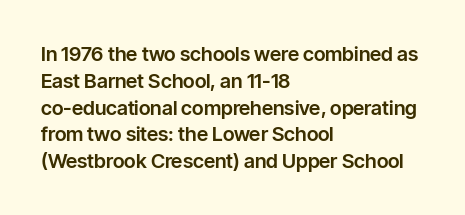
{"italic": "no", "underline": "no", "align": "left", "line_spacing": "normal", "line_spacing_ratio": 1.34, "letter_spacing": "normal", "letter_spacing_em": 0.0, "glyph_px": 20}
